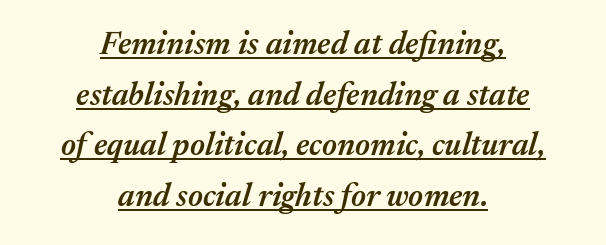
Students, note that the glyphs here touch the page at normal intervals. I'd describe the lettering as semibold — firm but not a full bold. Character widths vary here, with narrow letters taking less room than wide ones. The face used here has a pronounced slope to its letters. Underlined type.
